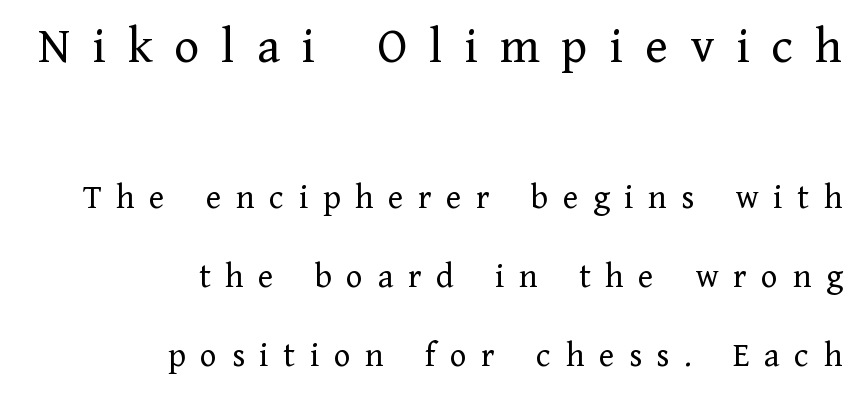
{"serif": "yes", "italic": "no", "bold": "no", "weight": "regular", "width": "normal", "stroke_contrast": "low", "x_height": "medium", "monospaced": "no", "underline": "no", "align": "right", "line_spacing": "loose", "line_spacing_ratio": 2.26, "letter_spacing": "wide", "letter_spacing_em": 0.42, "larger_block": "first", "size_ratio": 1.49, "glyph_px": 52}
